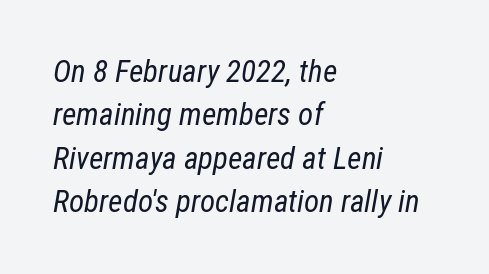
Vertical spacing — default. The horizontal fit of the characters is conventional and even. Notice how the passage keeps a crisp vertical edge on the left only. Is this a fixed-width face? No — the glyphs have proportional, varying widths.
